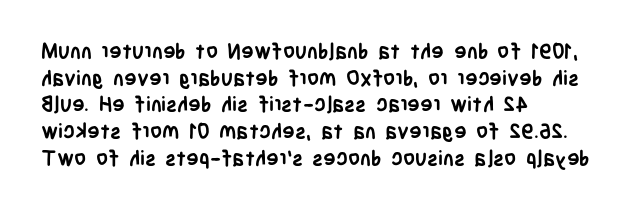
Q: Is the text bold? A: Yes.
Q: Is the text italic (slanted)? A: No, it is upright.
Q: Is the text underlined? A: No.
Q: How is the paragraph aligned? A: Left-aligned.
Q: Is the spacing between letters normal or unusually wide? A: Normal.
Q: Is the spacing between lines tight, normal or loose? A: Normal.
